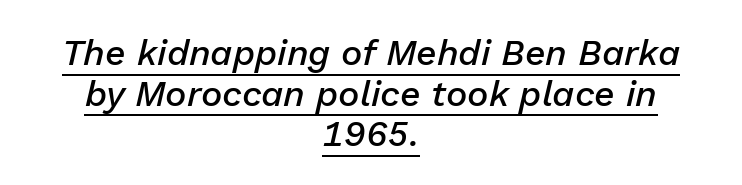
The image shows 36 px semibold type, italic (leaning right); set centered, tight line spacing (1.13x), normal letter spacing, underlined; low stroke contrast and a medium x-height.
